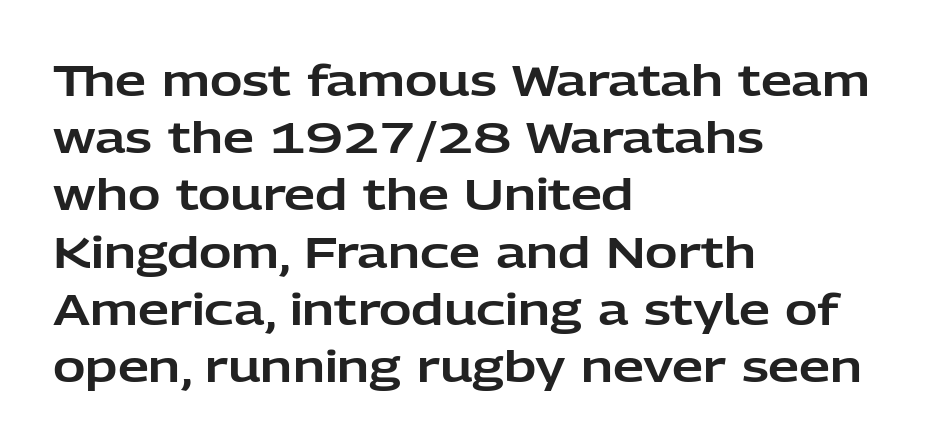
{"serif": "no", "italic": "no", "width": "normal", "stroke_contrast": "low", "x_height": "medium", "monospaced": "no", "underline": "no", "align": "left", "line_spacing": "normal", "line_spacing_ratio": 1.3, "letter_spacing": "normal", "letter_spacing_em": 0.0, "glyph_px": 44}
